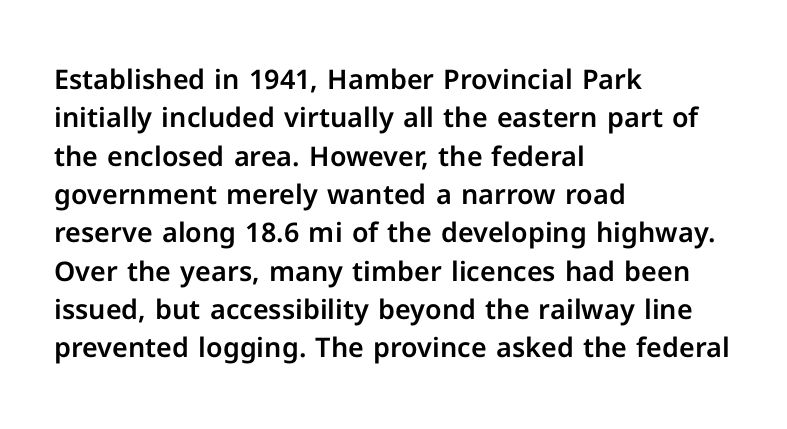
Compared with typical paragraphs, the rows here are spaced about the same. Posture: straight, roman, zero tilt. Inter-character spacing is left at the font's built-in metrics. The space beneath each line is pristine and unruled. The compositor pushed each line to the left boundary.
